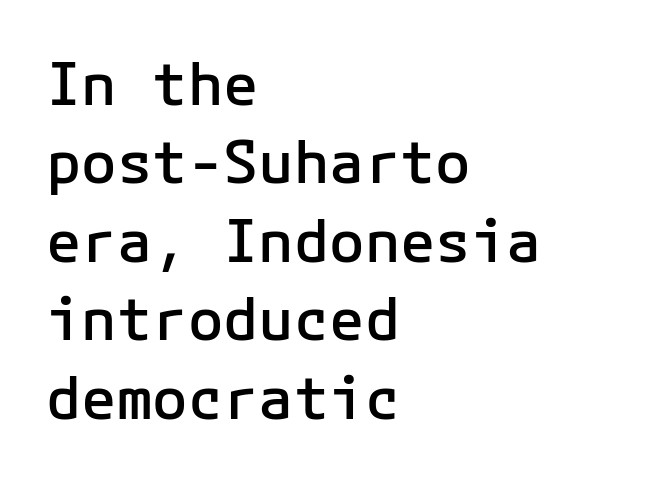
The image shows 59 px semibold sans-serif type, upright, monospaced; set left-aligned, normal line spacing (1.33x), normal letter spacing, not underlined; low stroke contrast and a medium x-height.
